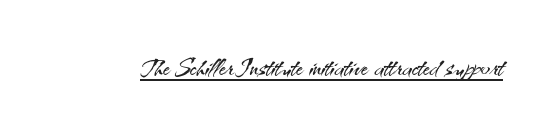
The letters advance in unequal steps, a hallmark of proportional type. The rendering uses the underline text-decoration. This rendering employs a face without finishing strokes, i.e., a sans-serif.
